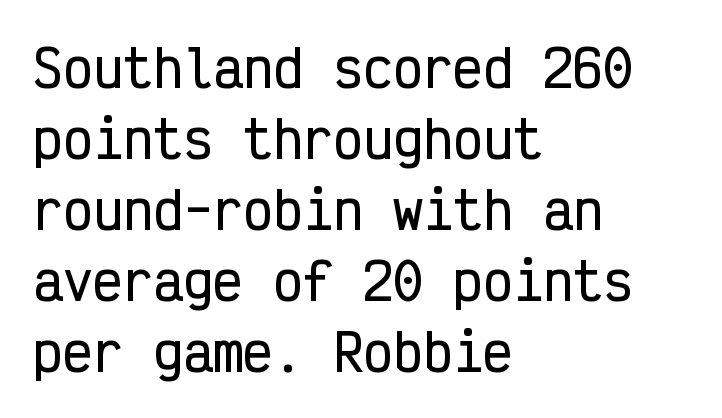
The image shows 50 px condensed sans-serif type, upright, monospaced; set left-aligned, normal line spacing (1.42x), normal letter spacing, not underlined; low stroke contrast and a medium x-height.
